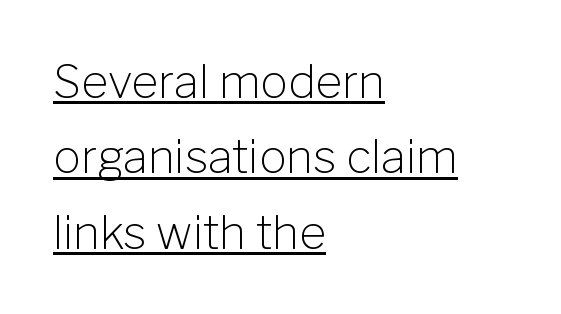
{"serif": "no", "italic": "no", "bold": "no", "weight": "light", "width": "normal", "stroke_contrast": "low", "x_height": "medium", "monospaced": "no", "underline": "yes", "align": "left", "line_spacing": "normal", "line_spacing_ratio": 1.64, "letter_spacing": "normal", "letter_spacing_em": 0.0, "glyph_px": 46}
